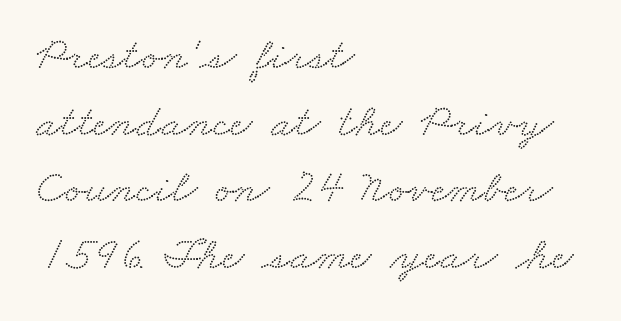
Q: Is the typeface a serif or a sans-serif typeface? A: Serif.
Q: Is the text underlined? A: No.
Q: How is the paragraph aligned? A: Left-aligned.
Q: Is the spacing between letters normal or unusually wide? A: Normal.
Q: Is the spacing between lines tight, normal or loose? A: Normal.
Q: Width (condensed, normal, or wide)? A: Wide.
Q: Stroke contrast? A: Low.
Q: x-height? A: Small.
Q: Monospaced? A: No.
